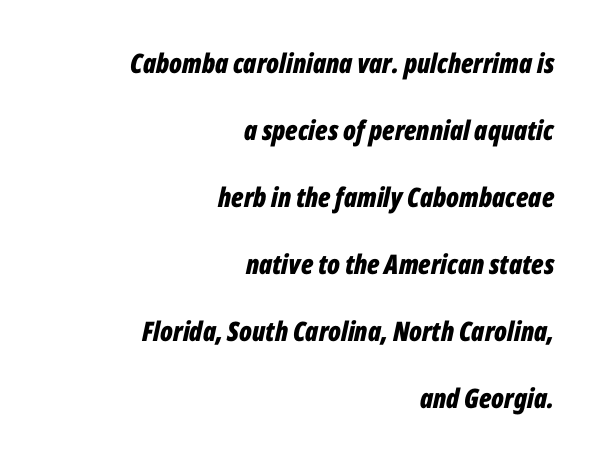
The image shows 27 px bold type, italic (leaning right); set right-aligned, loose line spacing (2.48x), normal letter spacing, not underlined.
